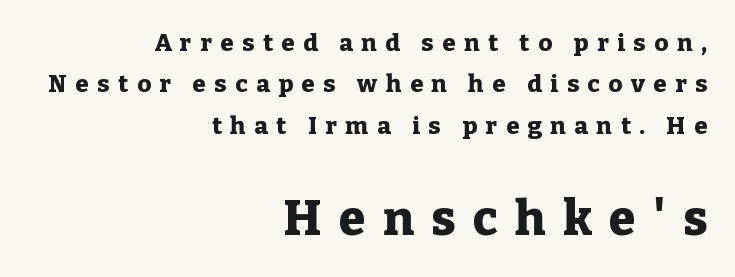
Q: Is the text bold? A: Yes.
Q: Is the text italic (slanted)? A: No, it is upright.
Q: Is the typeface a serif or a sans-serif typeface? A: Serif.
Q: Is the text underlined? A: No.
Q: How is the paragraph aligned? A: Right-aligned.
Q: Is the spacing between letters normal or unusually wide? A: Unusually wide.
Q: Which block of text is set in a larger size, the first (top) or the second (bottom)? A: The second (bottom) one.
Q: Width (condensed, normal, or wide)? A: Normal.
Q: Stroke contrast? A: Low.
Q: x-height? A: Medium.
Q: Monospaced? A: No.
